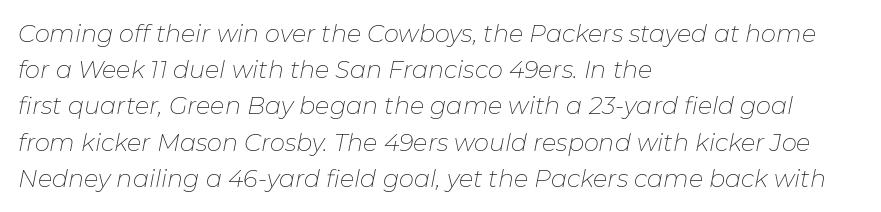
{"italic": "yes", "lean": "right", "slant_degrees": 11, "bold": "no", "underline": "no", "align": "left", "line_spacing": "normal", "line_spacing_ratio": 1.51, "letter_spacing": "normal", "letter_spacing_em": 0.0, "glyph_px": 24}
